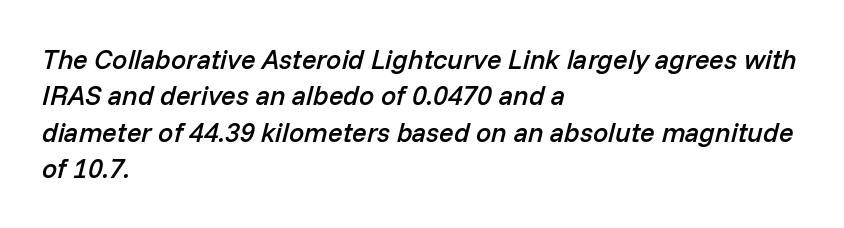
Style check: oblique. The letters sit at their default tracking, neither squeezed nor spread. Unmarked baselines from the first word to the last. A classic flush-left, rag-right setting is used for this passage. Typographic density is moderately raised because the face is semibold.
